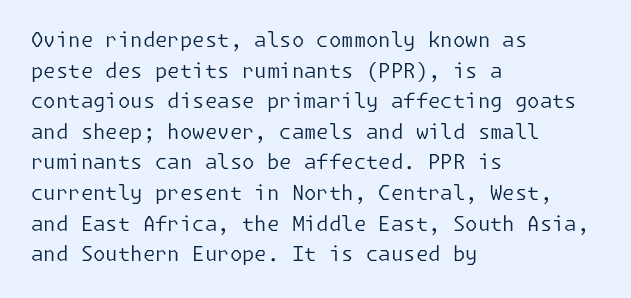
If you drew a line through each stem, it would be perfectly vertical. Students, observe: this is what conventionally led text looks like. Alignment: flush left. Decoration check: the copy has no underline.
